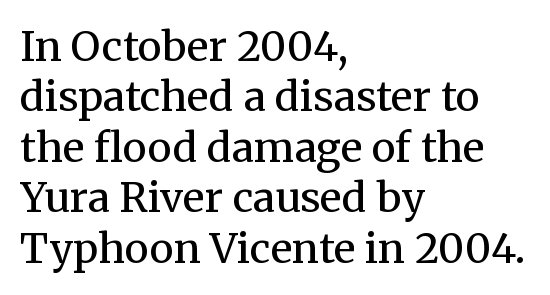
The image shows 41 px regular-weight serif type, upright; set left-aligned, line spacing 1.23x, normal letter spacing, not underlined; medium stroke contrast and a medium x-height.
